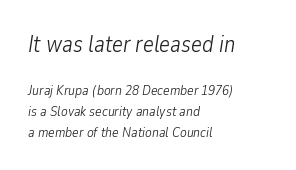
Q: Is the text bold? A: No.
Q: Is the text italic (slanted)? A: Yes, it leans right by about 9 degrees.
Q: Is the text underlined? A: No.
Q: How is the paragraph aligned? A: Left-aligned.
Q: Is the spacing between letters normal or unusually wide? A: Normal.
Q: Is the spacing between lines tight, normal or loose? A: Normal.
Q: Which block of text is set in a larger size, the first (top) or the second (bottom)? A: The first (top) one.
